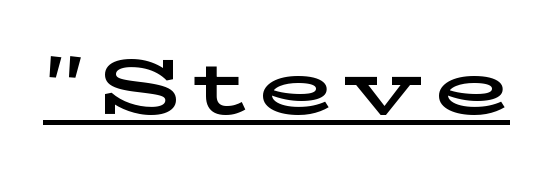
Q: Is the text italic (slanted)? A: No, it is upright.
Q: Is the typeface a serif or a sans-serif typeface? A: Serif.
Q: Is the text underlined? A: Yes.
Q: Width (condensed, normal, or wide)? A: Wide.
Q: Stroke contrast? A: Low.
Q: x-height? A: Medium.
Q: Monospaced? A: No.
